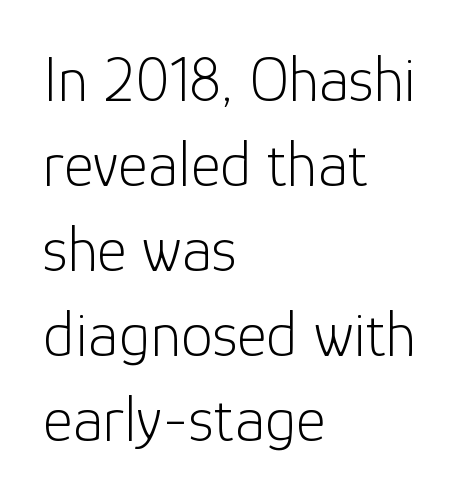
{"serif": "no", "italic": "no", "bold": "no", "weight": "light", "width": "normal", "stroke_contrast": "low", "x_height": "medium", "monospaced": "no", "underline": "no", "align": "left", "line_spacing": "normal", "line_spacing_ratio": 1.33, "letter_spacing": "normal", "letter_spacing_em": 0.0, "glyph_px": 64}
